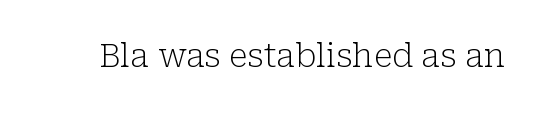
Between one letter and the next there's only the usual sliver of space. Rendered with straight, roman letterforms. The designer went with a serif here, giving each stem small feet. Quick note: underline off. Stroke thickness stays within the range of a standard reading face or lighter.
